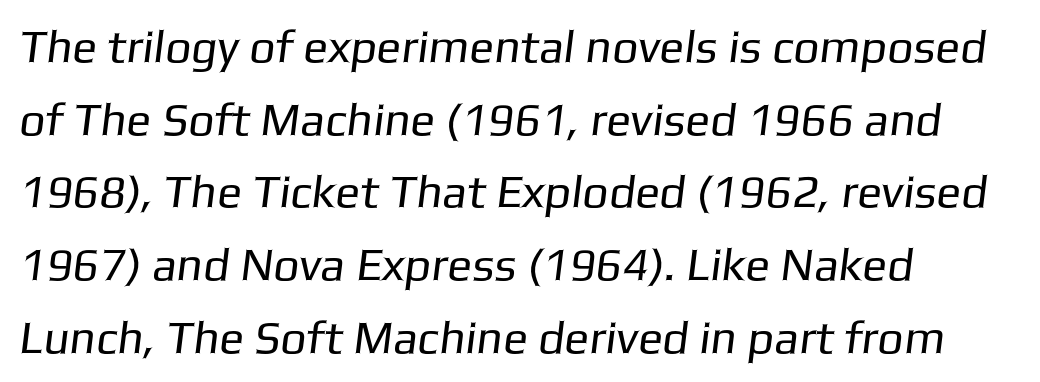
{"serif": "no", "bold": "no", "weight": "regular", "width": "normal", "stroke_contrast": "low", "x_height": "medium", "monospaced": "no", "underline": "no", "align": "left", "line_spacing": "normal", "line_spacing_ratio": 1.58, "letter_spacing": "normal", "letter_spacing_em": 0.0, "glyph_px": 46}
